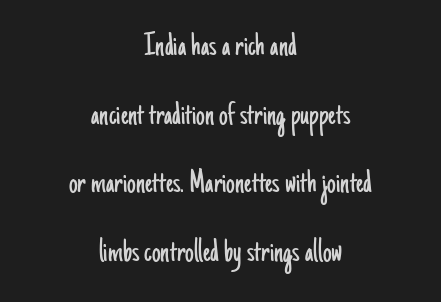
Horizontal bands of white between lines are thick stripes. A student would call this center alignment; a typographer would say set centered. Upright lettering throughout. Is the letter spacing exaggerated? No — it looks like the ordinary default.
